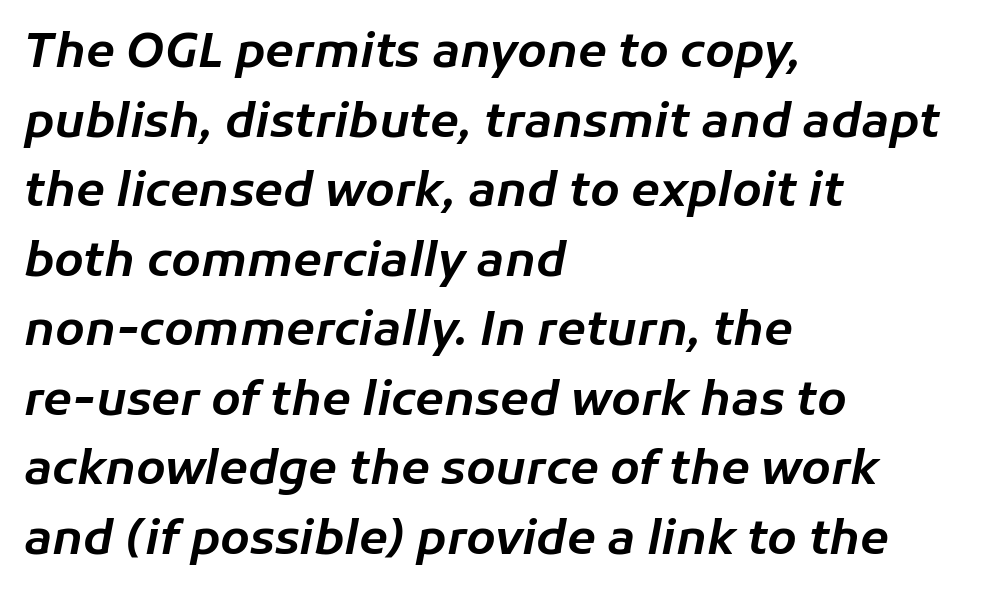
Q: Is the text italic (slanted)? A: Yes, it leans right by about 11 degrees.
Q: Is the text underlined? A: No.
Q: How is the paragraph aligned? A: Left-aligned.
Q: Is the spacing between letters normal or unusually wide? A: Normal.
Q: Is the spacing between lines tight, normal or loose? A: Normal.
Q: Width (condensed, normal, or wide)? A: Normal.
Q: Stroke contrast? A: Low.
Q: x-height? A: Medium.
Q: Monospaced? A: No.
